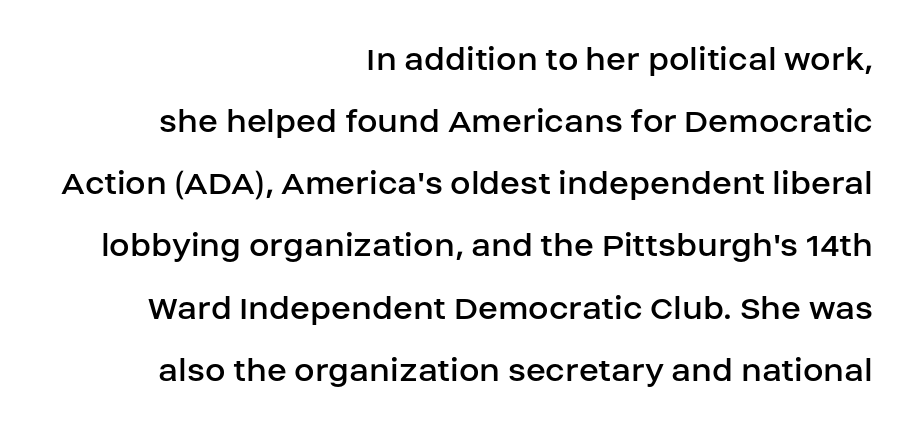
The image shows 37 px regular-weight sans-serif type, upright; set right-aligned, normal line spacing (1.68x), normal letter spacing, not underlined; low stroke contrast and a large x-height.
